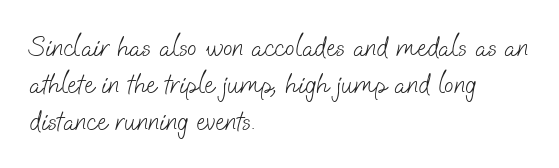
{"serif": "no", "bold": "no", "weight": "light", "width": "normal", "stroke_contrast": "low", "x_height": "small", "monospaced": "no", "underline": "no", "align": "left", "line_spacing": "normal", "line_spacing_ratio": 1.32, "letter_spacing": "normal", "letter_spacing_em": 0.0, "glyph_px": 28}
